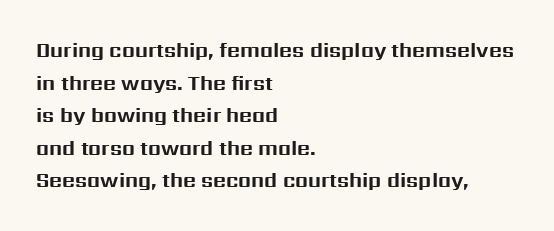
Q: Is the text bold? A: Yes.
Q: Is the text italic (slanted)? A: No, it is upright.
Q: Is the text underlined? A: No.
Q: How is the paragraph aligned? A: Left-aligned.
Q: Is the spacing between letters normal or unusually wide? A: Normal.
Q: Is the spacing between lines tight, normal or loose? A: Normal.
